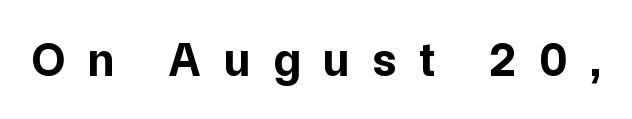
Strong, thick strokes mark this as bold type. Students, note that the glyphs here are deliberately spaced far apart. These lines are rendered in a variable-pitch font. The letters stand straight up with perfectly vertical stems.
